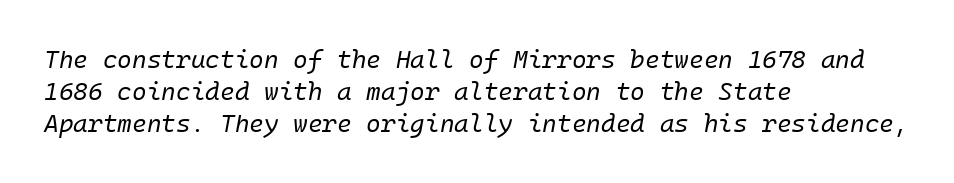
Compared with ordinary roman type, these characters are visibly tilted. The line-height multiplier appears to be the usual default. Words float on clear page, feet unadorned. Heaviness? Minimal to ordinary, like unemphasized prose.
